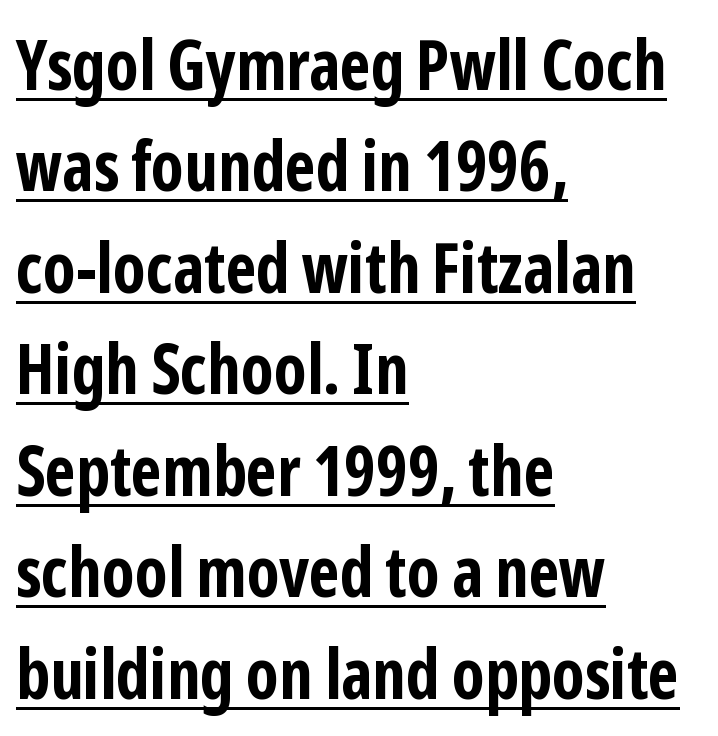
The image shows 69 px bold, condensed sans-serif type, upright; set left-aligned, normal line spacing (1.47x), normal letter spacing, underlined; low stroke contrast and a medium x-height.
